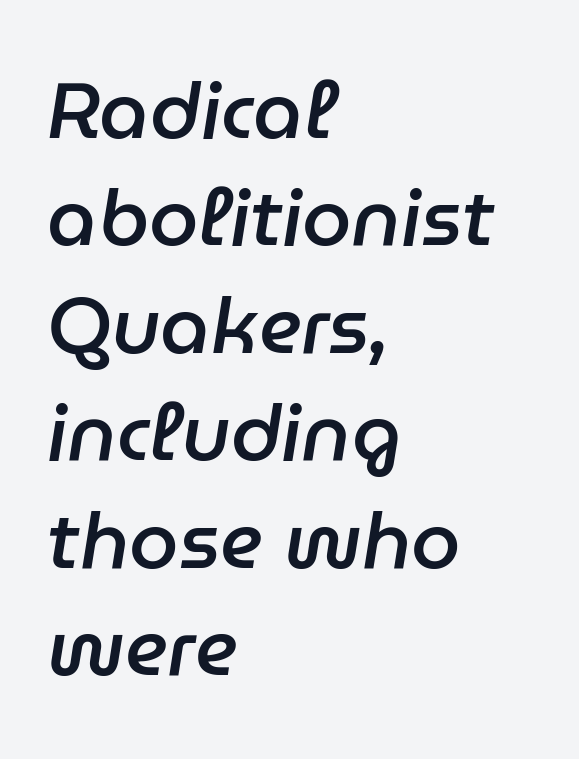
Q: Is the text bold? A: Semi-bold.
Q: Is the text italic (slanted)? A: Yes, it leans right by about 9 degrees.
Q: Is the text underlined? A: No.
Q: How is the paragraph aligned? A: Left-aligned.
Q: Is the spacing between letters normal or unusually wide? A: Normal.
Q: Is the spacing between lines tight, normal or loose? A: Normal.
Q: Width (condensed, normal, or wide)? A: Normal.
Q: Stroke contrast? A: Low.
Q: x-height? A: Medium.
Q: Monospaced? A: No.
